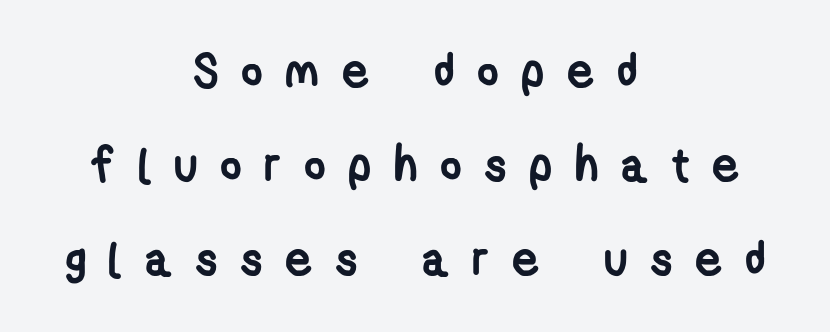
{"serif": "no", "bold": "yes", "weight": "semibold", "width": "condensed", "stroke_contrast": "low", "x_height": "medium", "monospaced": "no", "underline": "no", "align": "center", "line_spacing": "loose", "line_spacing_ratio": 2.0, "letter_spacing": "wide", "letter_spacing_em": 0.48, "glyph_px": 47}
